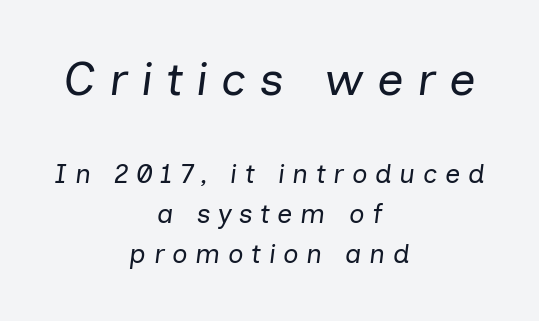
The image shows 47 px regular-weight type, italic (leaning right); set centered, normal line spacing (1.48x), unusually wide letter spacing (+0.28 em), not underlined; the first (top) block is 1.74x larger; low stroke contrast and a medium x-height.
